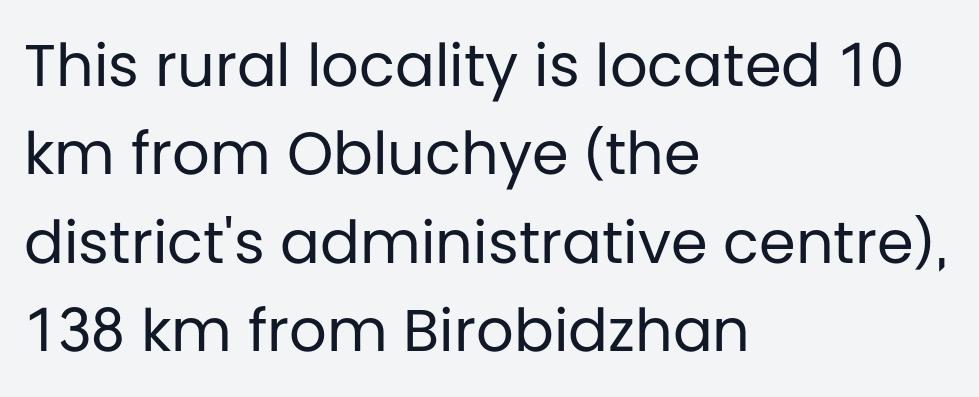
The image shows 59 px regular-weight sans-serif type, upright; set left-aligned, normal line spacing (1.5x), normal letter spacing, not underlined; low stroke contrast and a large x-height.
